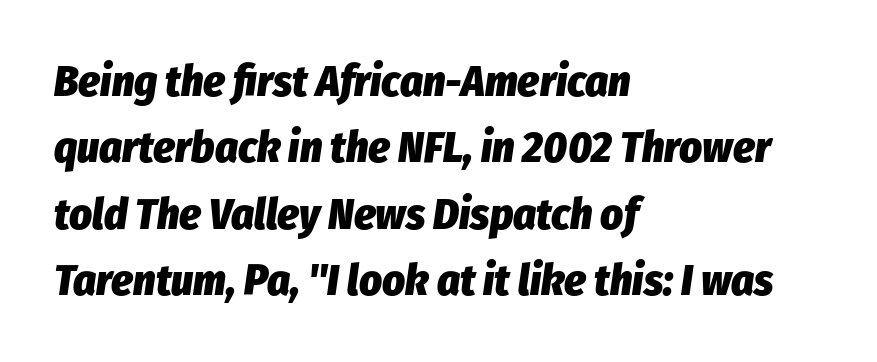
The image shows 44 px heavy, condensed type, italic (leaning right); set left-aligned, normal line spacing (1.51x), normal letter spacing, not underlined; low stroke contrast and a medium x-height.
